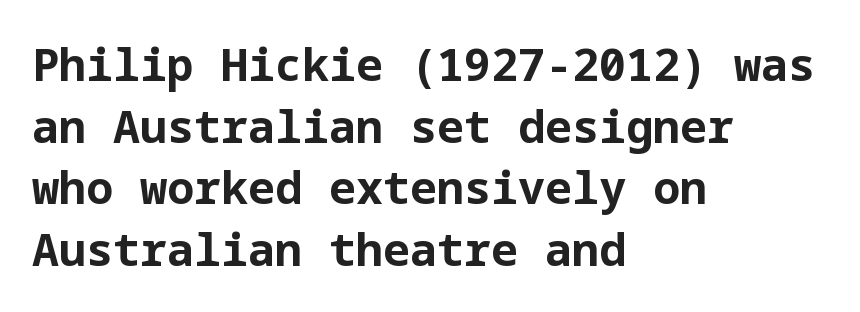
The image shows 45 px bold sans-serif type, upright; set left-aligned, normal line spacing (1.37x), normal letter spacing, not underlined; low stroke contrast and a medium x-height.
